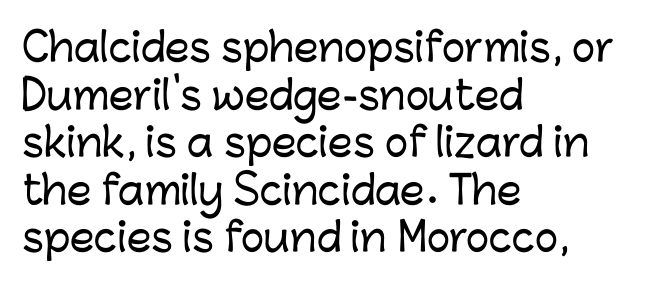
Q: Is the text italic (slanted)? A: No, it is upright.
Q: Is the typeface a serif or a sans-serif typeface? A: Sans-serif.
Q: Is the text underlined? A: No.
Q: How is the paragraph aligned? A: Left-aligned.
Q: Is the spacing between letters normal or unusually wide? A: Normal.
Q: Width (condensed, normal, or wide)? A: Normal.
Q: Stroke contrast? A: Low.
Q: x-height? A: Medium.
Q: Monospaced? A: No.
